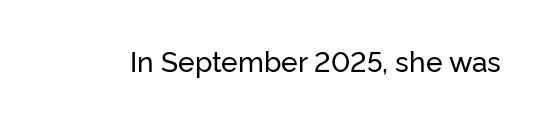
Tracking here is standard; glyphs follow each other at the usual distance. You can tell it's not italic because the verticals are truly vertical. Typographically, this falls in the sans-serif category. The letters advance in unequal steps, a hallmark of proportional type. No word sits above an underline.
